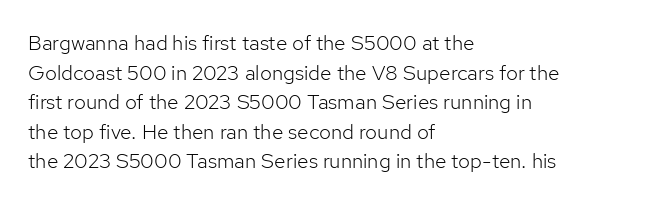
{"italic": "no", "bold": "no", "underline": "no", "align": "left", "line_spacing": "normal", "line_spacing_ratio": 1.41, "letter_spacing": "normal", "letter_spacing_em": 0.0, "glyph_px": 21}
